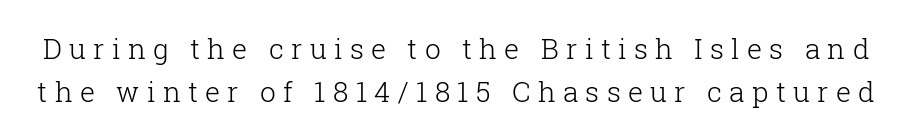
One glance says typical: line gaps are just what's usual. The area under the type is left untouched. Ordinary non-slanted type is in use. Observe the serifs anchoring each vertical stroke in this sample.
